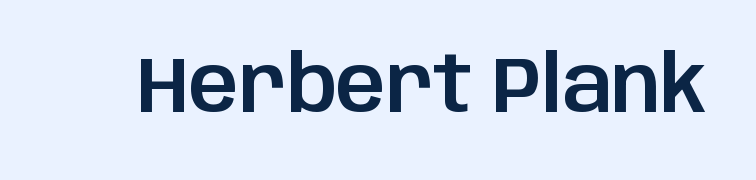
Decoration check: the copy has no underline. The letters advance in unequal steps, a hallmark of proportional type. This rendering employs a face without finishing strokes, i.e., a sans-serif. The letterforms sit shoulder to shoulder at normal distance. The type sits square on the baseline with zero lean.
